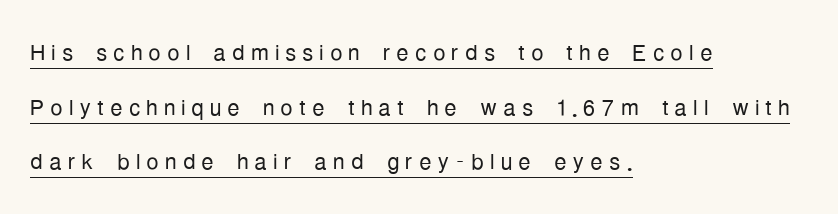
The image shows 31 px light, condensed sans-serif type, upright; set left-aligned, line spacing 1.76x, underlined; low stroke contrast and a medium x-height.
